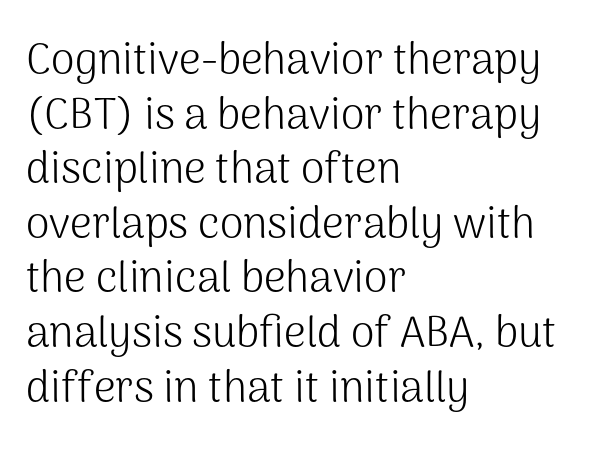
The image shows 43 px light sans-serif type, upright; set left-aligned, normal line spacing (1.27x), normal letter spacing, not underlined; medium stroke contrast and a medium x-height.
